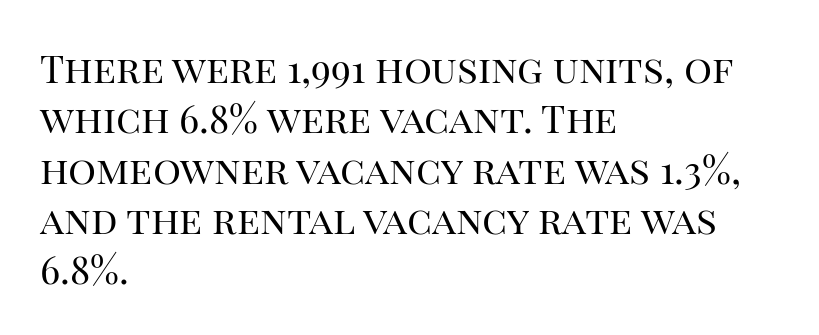
Q: Is the text bold? A: No.
Q: Is the text italic (slanted)? A: No, it is upright.
Q: Is the typeface a serif or a sans-serif typeface? A: Serif.
Q: Is the text underlined? A: No.
Q: How is the paragraph aligned? A: Left-aligned.
Q: Is the spacing between letters normal or unusually wide? A: Normal.
Q: Is the spacing between lines tight, normal or loose? A: Normal.
Q: Width (condensed, normal, or wide)? A: Normal.
Q: Stroke contrast? A: High.
Q: x-height? A: Large.
Q: Monospaced? A: No.
